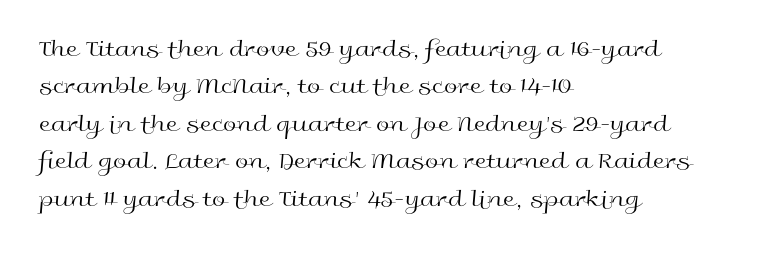
The image shows 24 px text type, upright; set left-aligned, normal line spacing (1.56x), normal letter spacing, not underlined.
